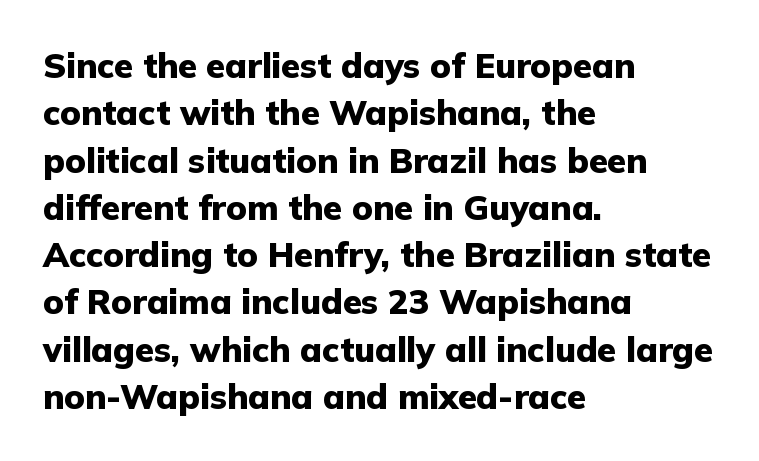
This sample uses an upright cut, with every glyph sitting square on the baseline. What stands out about the letter spacing? Nothing — it is the standard amount. These lines are set flush left with a ragged right edge. Typographically, this falls in the sans-serif category. Interline gaps are of average width in this sample. Quick note: underline off.
